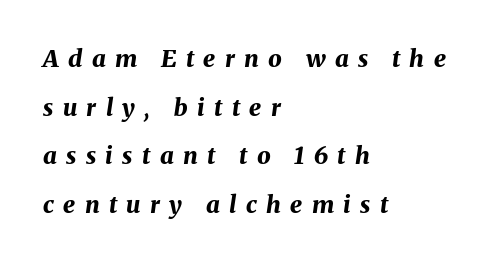
Rows of type keep a wide berth in the vertical direction. Reading down the block, your eye returns to a fixed left position each line. Students, this is bold: see how much ink each stroke carries. Quick note: underline off. The letterforms stand isolated, each surrounded by extra space.
